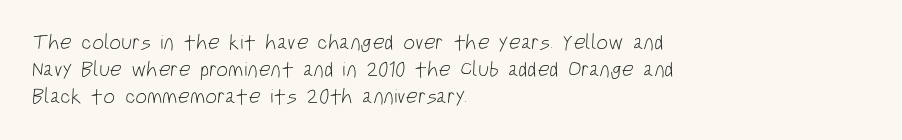
The image shows 21 px text type; set left-aligned, normal line spacing (1.28x), normal letter spacing, not underlined.
